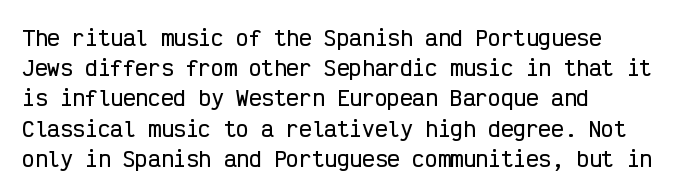
Q: Is the text italic (slanted)? A: No, it is upright.
Q: Is the text underlined? A: No.
Q: How is the paragraph aligned? A: Left-aligned.
Q: Is the spacing between letters normal or unusually wide? A: Normal.
Q: Is the spacing between lines tight, normal or loose? A: Normal.
